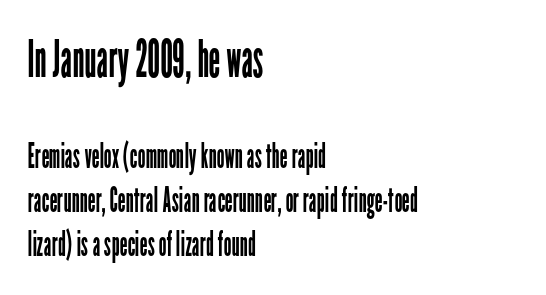
Q: Is the text bold? A: No.
Q: Is the text italic (slanted)? A: No, it is upright.
Q: Is the typeface a serif or a sans-serif typeface? A: Sans-serif.
Q: Is the text underlined? A: No.
Q: How is the paragraph aligned? A: Left-aligned.
Q: Is the spacing between letters normal or unusually wide? A: Normal.
Q: Is the spacing between lines tight, normal or loose? A: Normal.
Q: Which block of text is set in a larger size, the first (top) or the second (bottom)? A: The first (top) one.
Q: Width (condensed, normal, or wide)? A: Condensed.
Q: Stroke contrast? A: Low.
Q: x-height? A: Medium.
Q: Monospaced? A: No.
